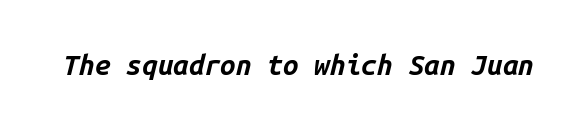
Does the lettering tilt? It does — this is italic. Do the characters align in a grid? Yes, the font is monospaced. As a designer I'd log this as weight 700, bold. A bare baseline throughout the passage.
